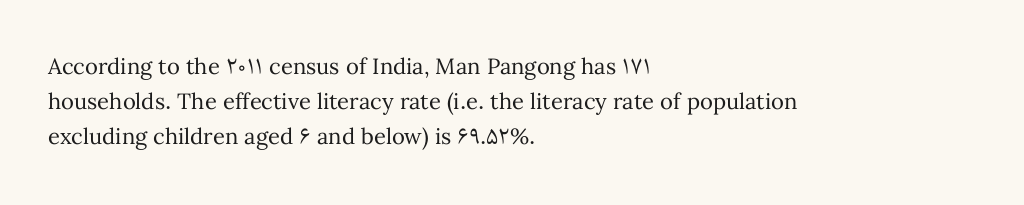
The image shows 22 px text type, upright; set left-aligned, normal line spacing (1.58x), normal letter spacing, not underlined.
